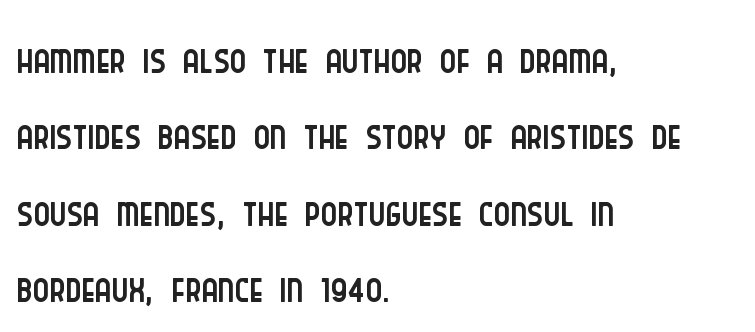
{"serif": "no", "italic": "no", "bold": "no", "weight": "light", "width": "condensed", "stroke_contrast": "low", "x_height": "large", "monospaced": "no", "underline": "no", "align": "left", "line_spacing_ratio": 1.23, "letter_spacing": "normal", "letter_spacing_em": 0.0, "glyph_px": 62}
